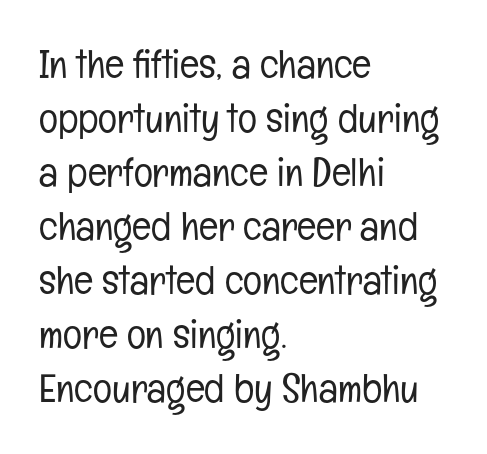
Q: Is the text bold? A: No.
Q: Is the text italic (slanted)? A: No, it is upright.
Q: Is the typeface a serif or a sans-serif typeface? A: Sans-serif.
Q: Is the text underlined? A: No.
Q: How is the paragraph aligned? A: Left-aligned.
Q: Is the spacing between letters normal or unusually wide? A: Normal.
Q: Is the spacing between lines tight, normal or loose? A: Normal.
Q: Width (condensed, normal, or wide)? A: Condensed.
Q: Stroke contrast? A: Low.
Q: x-height? A: Medium.
Q: Monospaced? A: No.
